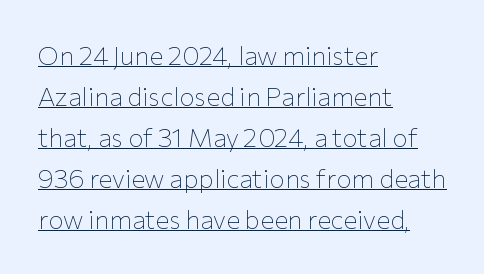
{"italic": "no", "bold": "no", "underline": "yes", "align": "left", "line_spacing": "normal", "line_spacing_ratio": 1.58, "letter_spacing": "normal", "letter_spacing_em": 0.0, "glyph_px": 26}
